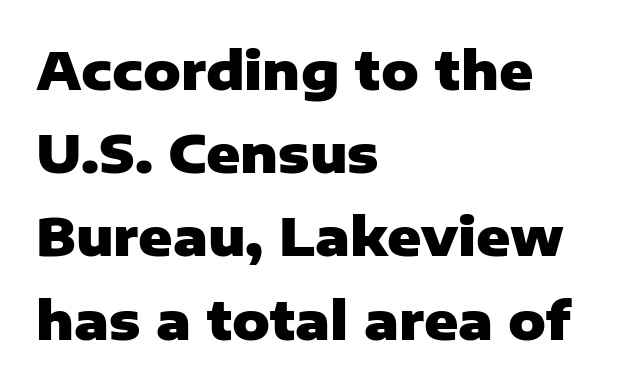
Q: Is the text bold? A: Yes.
Q: Is the text italic (slanted)? A: No, it is upright.
Q: Is the typeface a serif or a sans-serif typeface? A: Sans-serif.
Q: Is the text underlined? A: No.
Q: How is the paragraph aligned? A: Left-aligned.
Q: Is the spacing between letters normal or unusually wide? A: Normal.
Q: Is the spacing between lines tight, normal or loose? A: Normal.
Q: Width (condensed, normal, or wide)? A: Normal.
Q: Stroke contrast? A: Low.
Q: x-height? A: Medium.
Q: Monospaced? A: No.
